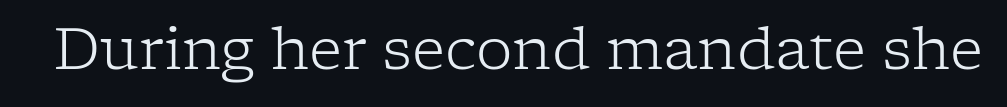
The image shows 58 px light serif type, upright; set normal letter spacing, not underlined; low stroke contrast and a medium x-height.
